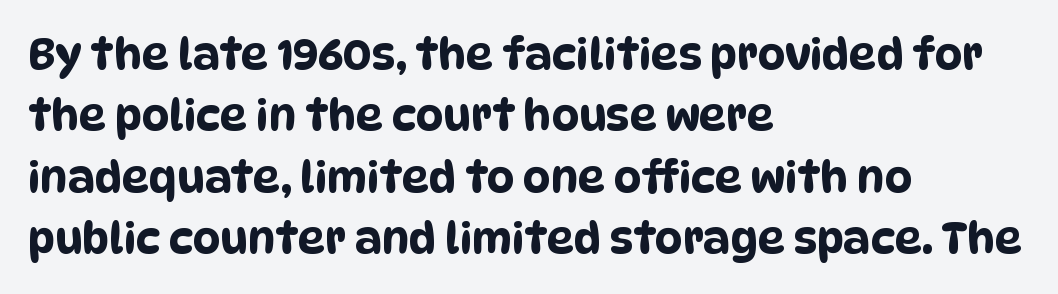
The image shows 43 px condensed sans-serif type; set left-aligned, normal line spacing (1.43x), normal letter spacing, not underlined; low stroke contrast and a large x-height.
